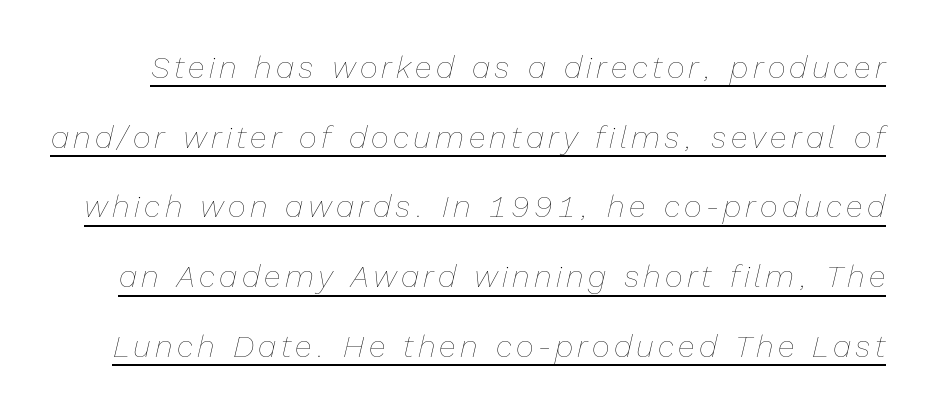
The image shows 31 px thin type, italic (leaning right); set loose line spacing (2.25x), underlined; low stroke contrast and a medium x-height.
